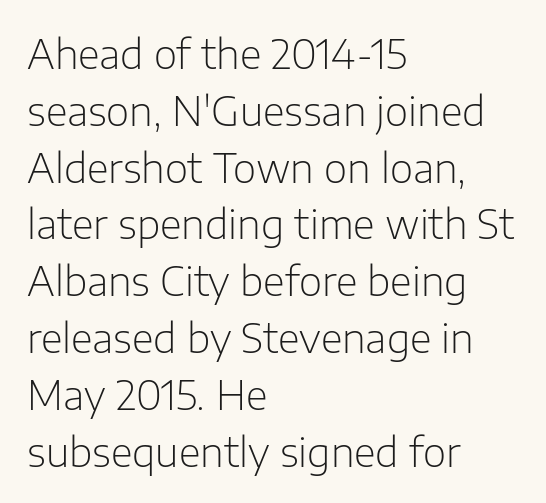
Check where the strokes stop: nothing finishes them off — pure sans. The type is set solid horizontally, with unmodified tracking. The lettering stays uniformly vertical, giving the passage a roman look. The zone under the glyphs is completely vacant. Proportional: the letters do not fall into vertical columns.
